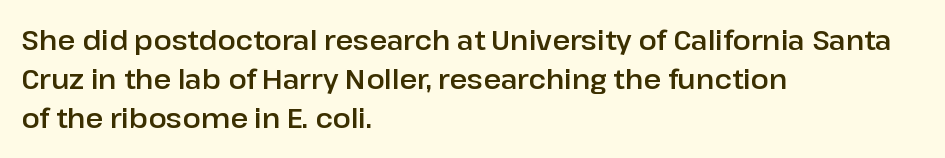
Evenly set lines give the paragraph a standard silhouette. What stands out about the letter spacing? Nothing — it is the standard amount. Glance below the letters and you will spot only blank space. The compositor pushed each line to the left boundary. The axis of the letterforms is exactly vertical.
